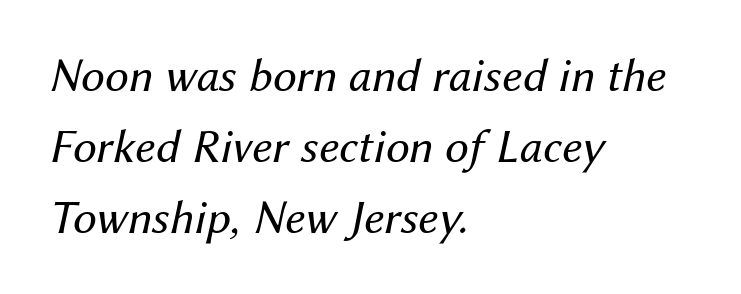
The image shows 48 px regular-weight type, italic (leaning right); set left-aligned, normal line spacing (1.48x), normal letter spacing, not underlined; medium stroke contrast and a medium x-height.
